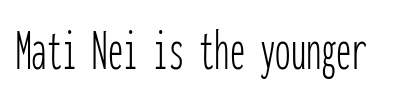
{"serif": "no", "italic": "no", "bold": "no", "weight": "thin", "width": "condensed", "stroke_contrast": "low", "x_height": "medium", "monospaced": "yes", "underline": "no", "letter_spacing": "normal", "letter_spacing_em": 0.0, "glyph_px": 61}
